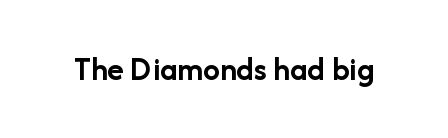
Q: Is the text bold? A: Yes.
Q: Is the text italic (slanted)? A: No, it is upright.
Q: Is the typeface a serif or a sans-serif typeface? A: Sans-serif.
Q: Is the text underlined? A: No.
Q: Is the spacing between letters normal or unusually wide? A: Normal.
Q: Width (condensed, normal, or wide)? A: Normal.
Q: Stroke contrast? A: Low.
Q: x-height? A: Medium.
Q: Monospaced? A: No.
